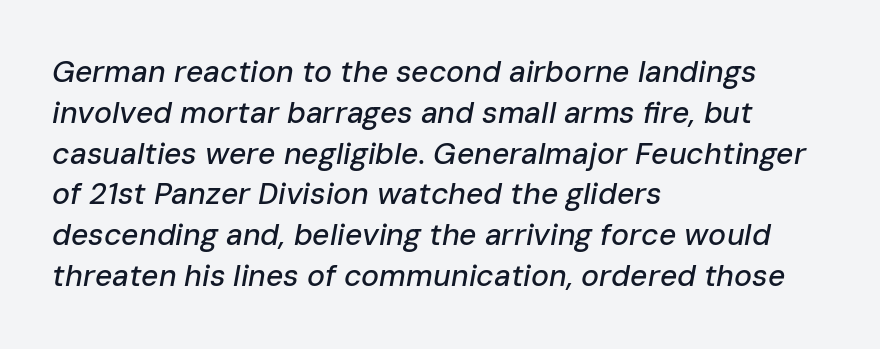
Q: Is the text italic (slanted)? A: Yes, it leans right by about 10 degrees.
Q: Is the text underlined? A: No.
Q: How is the paragraph aligned? A: Left-aligned.
Q: Is the spacing between letters normal or unusually wide? A: Normal.
Q: Is the spacing between lines tight, normal or loose? A: Normal.
Q: Width (condensed, normal, or wide)? A: Normal.
Q: Stroke contrast? A: Low.
Q: x-height? A: Medium.
Q: Monospaced? A: No.
